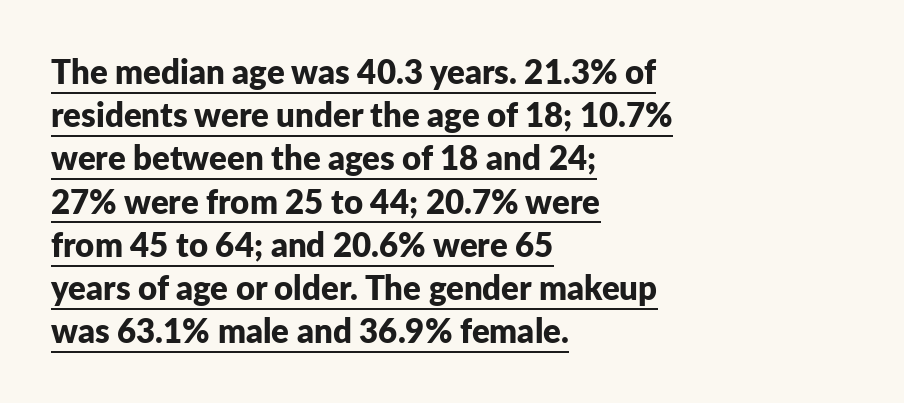
{"serif": "no", "italic": "no", "bold": "yes", "weight": "bold", "width": "normal", "stroke_contrast": "low", "x_height": "medium", "monospaced": "no", "underline": "yes", "align": "left", "line_spacing": "normal", "line_spacing_ratio": 1.31, "letter_spacing": "normal", "letter_spacing_em": 0.0, "glyph_px": 33}
